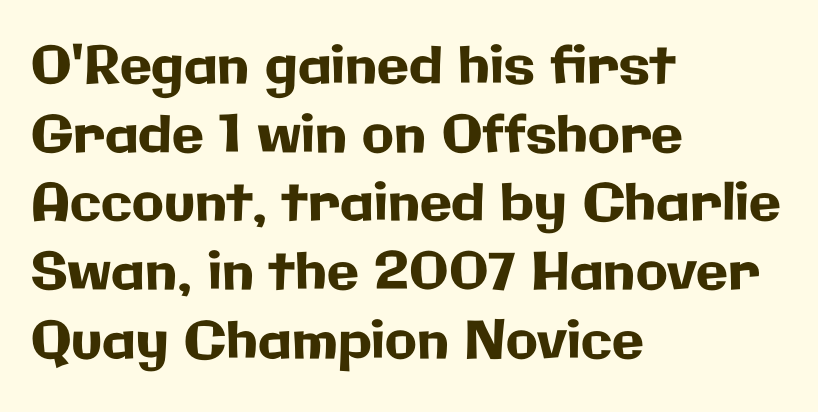
Q: Is the text italic (slanted)? A: No, it is upright.
Q: Is the typeface a serif or a sans-serif typeface? A: Sans-serif.
Q: Is the text underlined? A: No.
Q: How is the paragraph aligned? A: Left-aligned.
Q: Is the spacing between letters normal or unusually wide? A: Normal.
Q: Is the spacing between lines tight, normal or loose? A: Normal.
Q: Width (condensed, normal, or wide)? A: Normal.
Q: Stroke contrast? A: Low.
Q: x-height? A: Medium.
Q: Monospaced? A: No.
